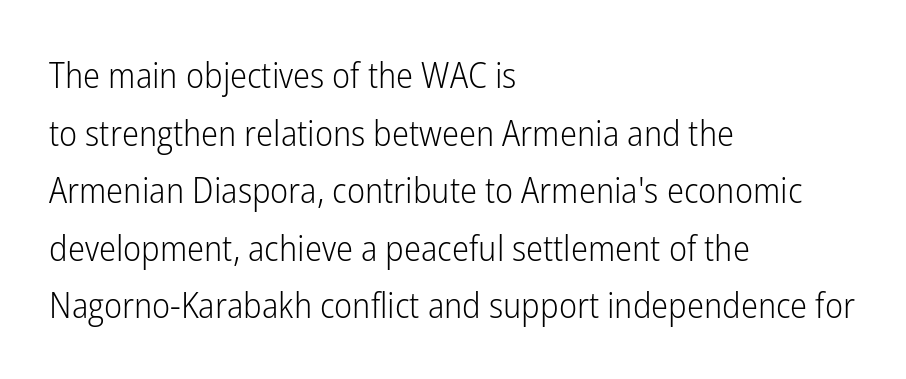
No chunkiness to these letters — they're not bold. The paragraph has a hard left edge and a soft right edge. Regular leading. Proportional: the letters do not fall into vertical columns. Underline: absent. These lines were composed using upright roman letters.
